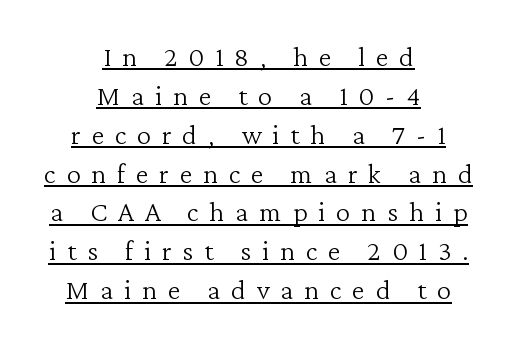
The image shows 29 px light serif type, upright; set centered, normal line spacing (1.34x), unusually wide letter spacing (+0.37 em), underlined; low stroke contrast and a medium x-height.
